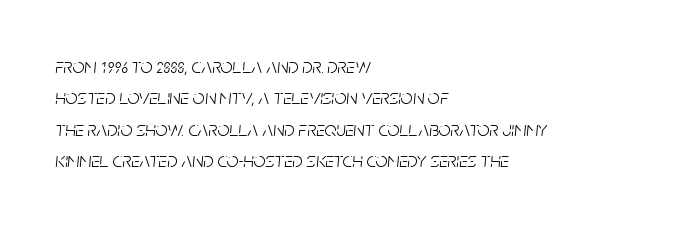
Q: Is the text bold? A: No.
Q: Is the text italic (slanted)? A: Yes, it leans right by about 5 degrees.
Q: Is the text underlined? A: No.
Q: How is the paragraph aligned? A: Left-aligned.
Q: Is the spacing between letters normal or unusually wide? A: Normal.
Q: Is the spacing between lines tight, normal or loose? A: Normal.
